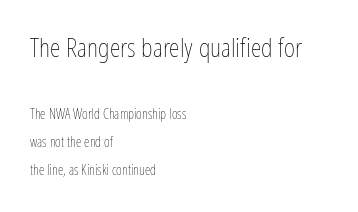
{"italic": "no", "bold": "no", "underline": "no", "align": "left", "line_spacing": "loose", "line_spacing_ratio": 1.99, "letter_spacing": "normal", "letter_spacing_em": 0.0, "larger_block": "first", "size_ratio": 1.93, "glyph_px": 27}
